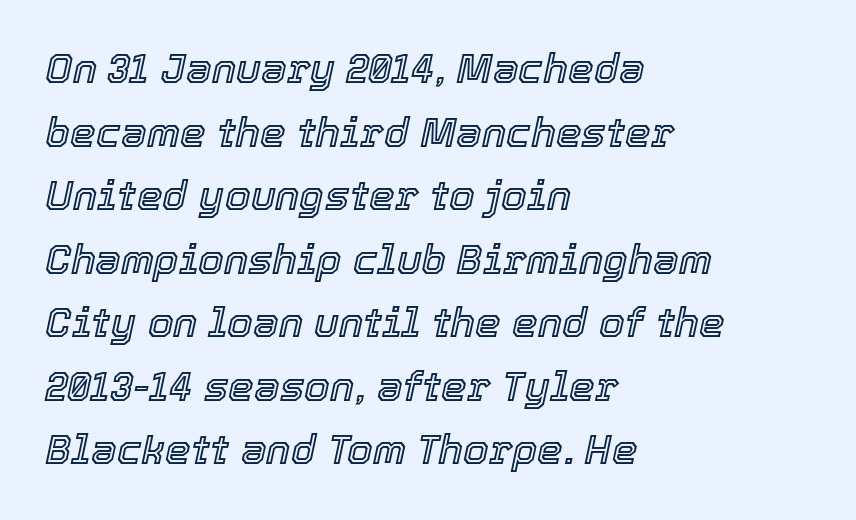
The letters advance in unequal steps, a hallmark of proportional type. Nobody touched the tracking dial on this one. Unmarked baselines from the first word to the last. In CSS terms this would be text-align: left. Style check: oblique.
